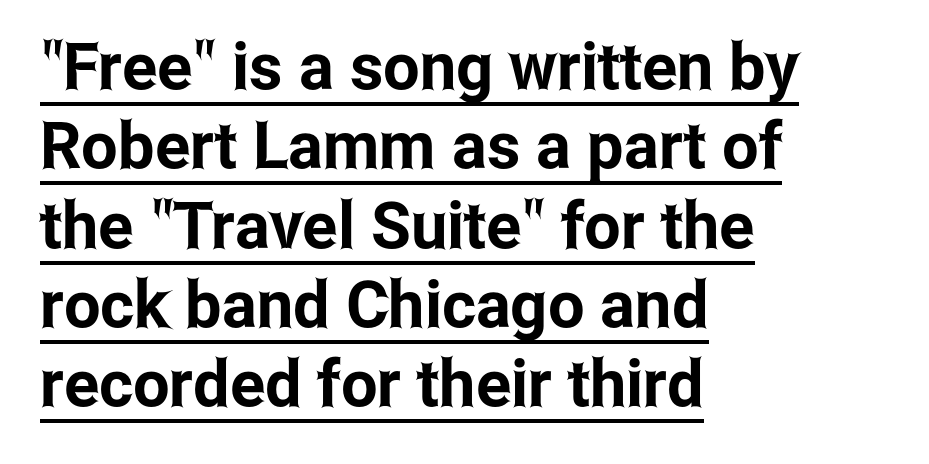
{"serif": "no", "italic": "no", "width": "condensed", "stroke_contrast": "low", "x_height": "medium", "monospaced": "no", "underline": "yes", "align": "left", "line_spacing_ratio": 1.22, "letter_spacing": "normal", "letter_spacing_em": 0.0, "glyph_px": 65}
